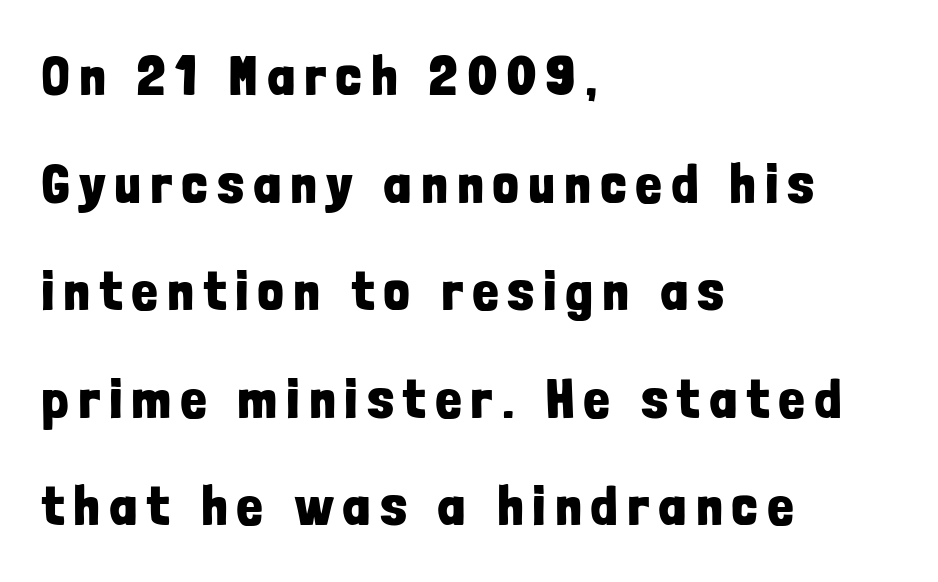
Q: Is the text bold? A: Yes.
Q: Is the text italic (slanted)? A: No, it is upright.
Q: Is the typeface a serif or a sans-serif typeface? A: Sans-serif.
Q: Is the text underlined? A: No.
Q: How is the paragraph aligned? A: Left-aligned.
Q: Is the spacing between lines tight, normal or loose? A: Loose.
Q: Width (condensed, normal, or wide)? A: Condensed.
Q: Stroke contrast? A: Low.
Q: x-height? A: Medium.
Q: Monospaced? A: No.
